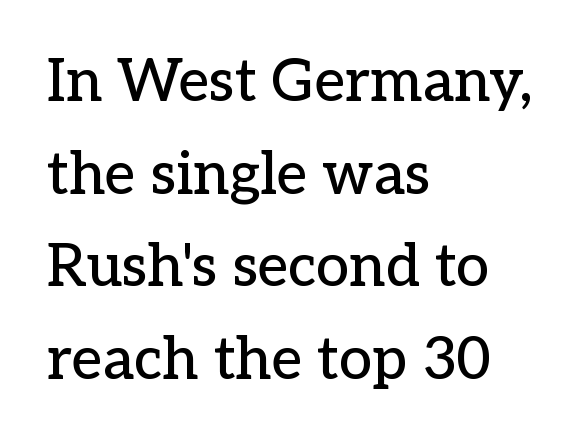
Inter-character spacing is left at the font's built-in metrics. Varying glyph widths throughout — classic text-font behaviour. This sample uses a serif face. The rendering anchors every line to the left-hand side.
